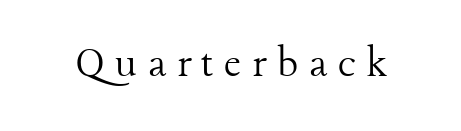
Weight: not bold — regular or lighter. Inter-character spacing is expanded well beyond the font's built-in metrics. Each letter keeps its own natural width here, so spacing adapts to shape. Unlike italic type, these characters show no tilt at all. The characters display serif detailing at their extremities. Check the space under the baseline: it is left empty.
